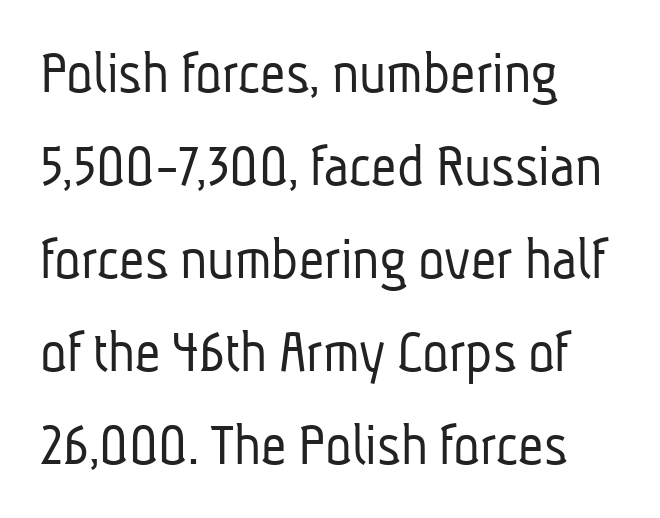
The image shows 62 px light, condensed sans-serif type; set left-aligned, normal line spacing (1.5x), normal letter spacing, not underlined; low stroke contrast and a medium x-height.
